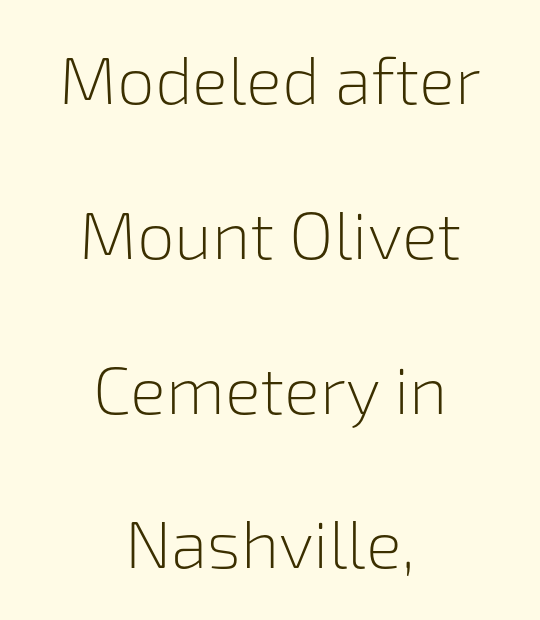
I'd call this a sans setting — the letters go barefoot. Centered paragraph, ragged on both sides. This is the regular roman posture of the typeface. The designer dialed line spacing up above the default.
